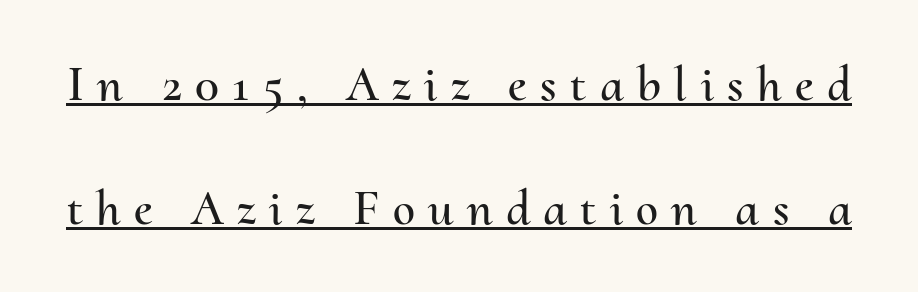
{"italic": "no", "width": "normal", "stroke_contrast": "medium", "x_height": "small", "monospaced": "no", "underline": "yes", "line_spacing": "loose", "line_spacing_ratio": 2.48, "letter_spacing": "wide", "letter_spacing_em": 0.27, "glyph_px": 50}
